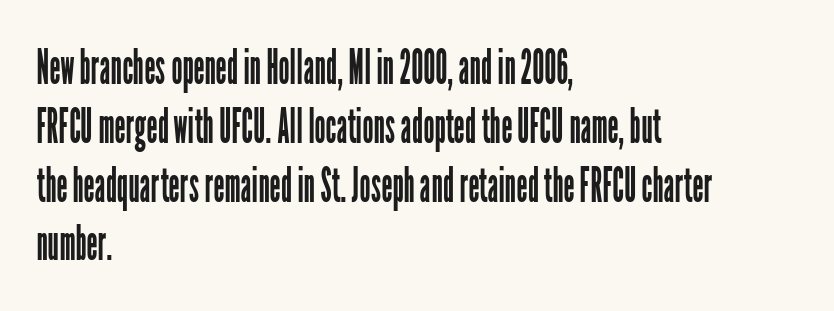
The strip under each line holds only bare page. The letterforms sit at book weight or below. The letters carry no serifs — their stems end cleanly without finishing strokes. Varying glyph widths throughout — classic text-font behaviour. This is the regular roman posture of the typeface. Glyph-to-glyph distance matches everyday printed text.
